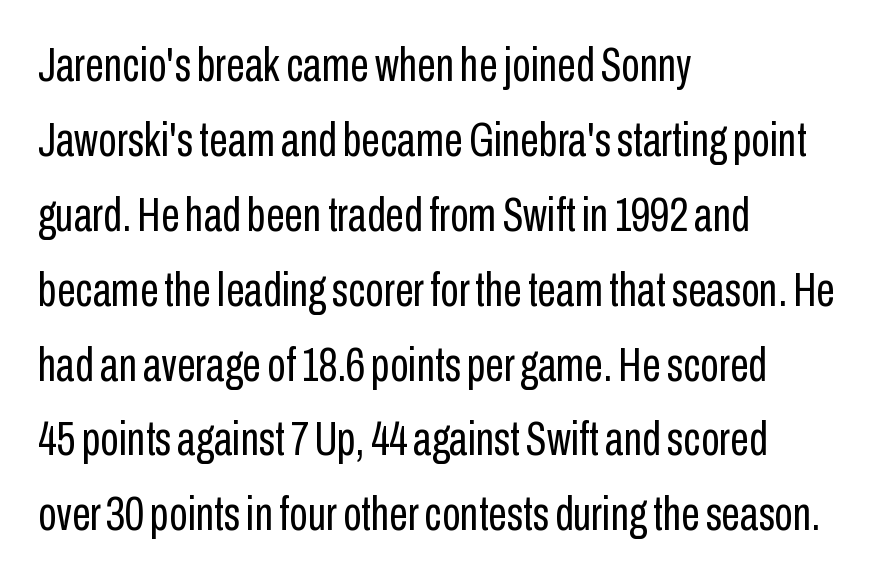
Heaviness? Minimal to ordinary, like unemphasized prose. Short note: letters normally spaced. Each new line begins a customary step beneath the previous one. Look at the bottom of the vertical strokes: they stop flat, with no serifs. Typeset ragged right — the left edge is the straight one. Think of a printed novel: that variable character pitch is what you see here.
